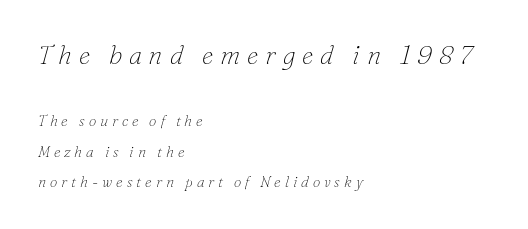
{"italic": "yes", "lean": "right", "slant_degrees": 16, "bold": "no", "underline": "no", "align": "left", "line_spacing": "loose", "line_spacing_ratio": 2.02, "letter_spacing": "wide", "letter_spacing_em": 0.26, "larger_block": "first", "size_ratio": 1.73, "glyph_px": 26}
